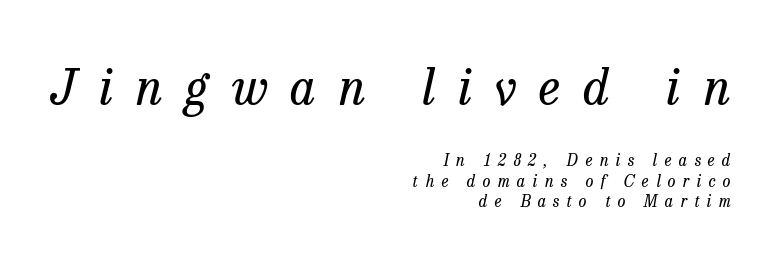
The words here are not underlined. Does the type have serifs? Yes, each stem ends in a small foot. The more generous point size was reserved for the upper chunk. Compared with typical body copy, the letter spacing here is much looser. Compared with ordinary roman type, these characters are visibly tilted. Each stroke keeps to a modest, everyday thickness or less.
